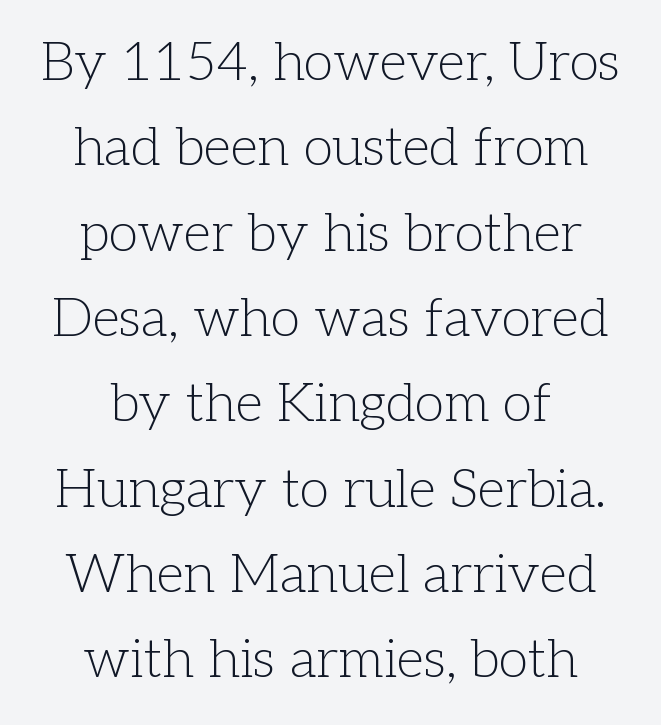
The image shows 54 px light serif type, upright; set centered, normal line spacing (1.58x), normal letter spacing, not underlined; low stroke contrast and a medium x-height.
